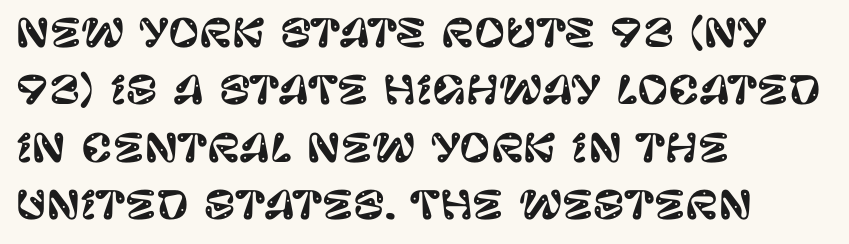
{"serif": "no", "width": "normal", "stroke_contrast": "low", "x_height": "large", "monospaced": "no", "underline": "no", "align": "left", "line_spacing": "normal", "line_spacing_ratio": 1.51, "letter_spacing": "normal", "letter_spacing_em": 0.0, "glyph_px": 38}
